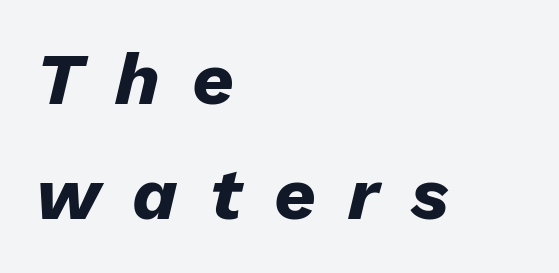
These lines sit exactly where default settings would place them. This sample has the flowing, uneven cadence of proportional lettering. Underline: absent. The rendering anchors every line to the left-hand side.
